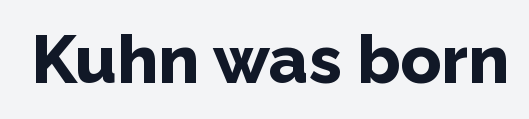
Q: Is the text bold? A: Yes.
Q: Is the text italic (slanted)? A: No, it is upright.
Q: Is the typeface a serif or a sans-serif typeface? A: Sans-serif.
Q: Is the text underlined? A: No.
Q: Is the spacing between letters normal or unusually wide? A: Normal.
Q: Width (condensed, normal, or wide)? A: Normal.
Q: Stroke contrast? A: Low.
Q: x-height? A: Medium.
Q: Monospaced? A: No.
